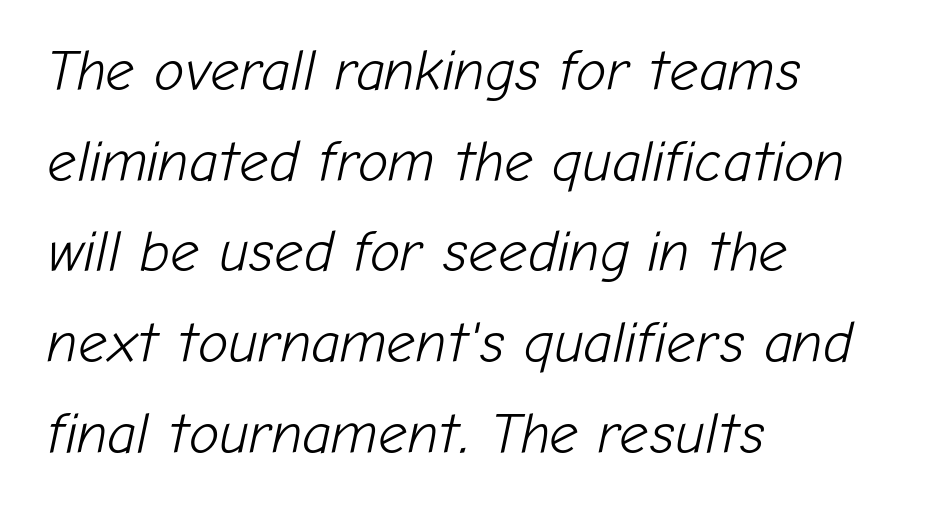
Q: Is the text bold? A: No.
Q: Is the text italic (slanted)? A: Yes, it leans right by about 12 degrees.
Q: Is the text underlined? A: No.
Q: How is the paragraph aligned? A: Left-aligned.
Q: Is the spacing between letters normal or unusually wide? A: Normal.
Q: Is the spacing between lines tight, normal or loose? A: Normal.
Q: Width (condensed, normal, or wide)? A: Normal.
Q: Stroke contrast? A: Low.
Q: x-height? A: Medium.
Q: Monospaced? A: No.
